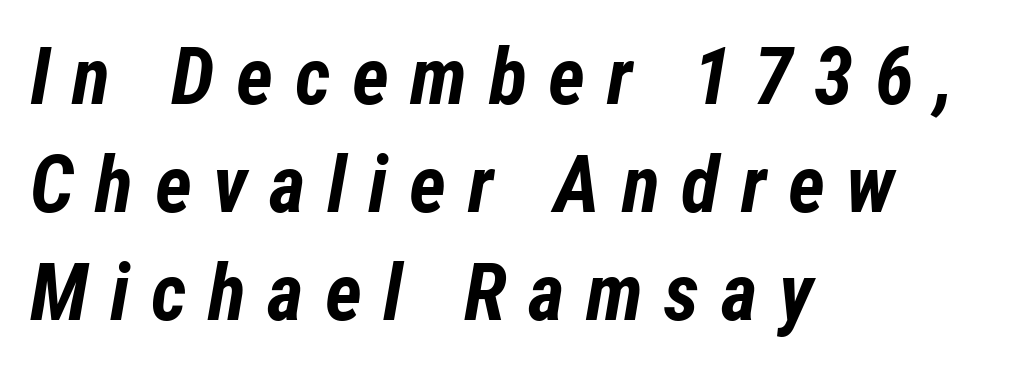
Q: Is the text bold? A: Yes.
Q: Is the text italic (slanted)? A: Yes, it leans right by about 12 degrees.
Q: Is the text underlined? A: No.
Q: How is the paragraph aligned? A: Left-aligned.
Q: Is the spacing between letters normal or unusually wide? A: Unusually wide.
Q: Is the spacing between lines tight, normal or loose? A: Normal.
Q: Width (condensed, normal, or wide)? A: Condensed.
Q: Stroke contrast? A: Low.
Q: x-height? A: Medium.
Q: Monospaced? A: No.
